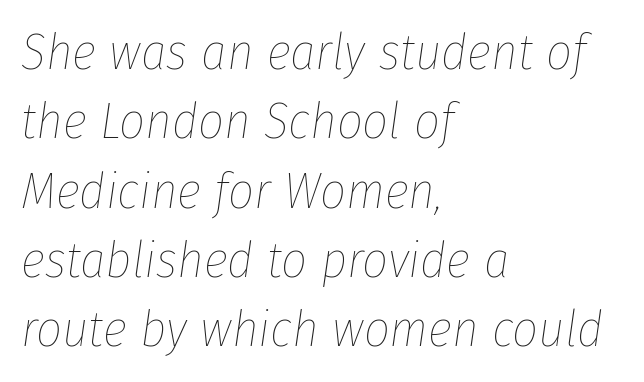
Compared with typical body copy, the letter spacing here is the same. Does the copy run flush right? No — it runs flush left. The face looks like a standard text weight, possibly lighter. The lines sit at an ordinary, default distance from one another. The glyphs look as if they've been sheared to an angle. Clear beneath every line of the passage.
